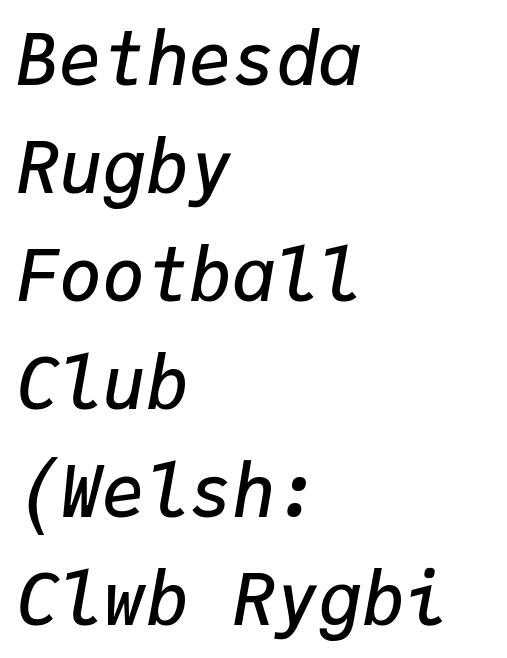
The gaps between neighbouring characters are ordinary and unremarkable. A clean baseline with only descenders dipping below it. Characters are canted at an angle relative to the baseline's perpendicular. These lines carry some extra weight — a demibold, not a full bold.
